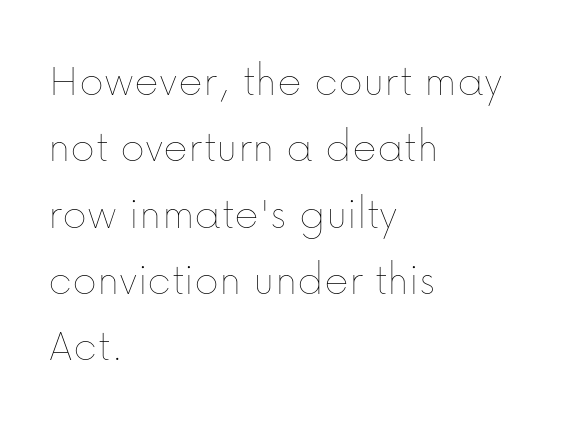
Q: Is the text bold? A: No.
Q: Is the text italic (slanted)? A: No, it is upright.
Q: Is the text underlined? A: No.
Q: How is the paragraph aligned? A: Left-aligned.
Q: Is the spacing between letters normal or unusually wide? A: Normal.
Q: Is the spacing between lines tight, normal or loose? A: Normal.
Q: Width (condensed, normal, or wide)? A: Normal.
Q: Stroke contrast? A: Low.
Q: x-height? A: Medium.
Q: Monospaced? A: No.
